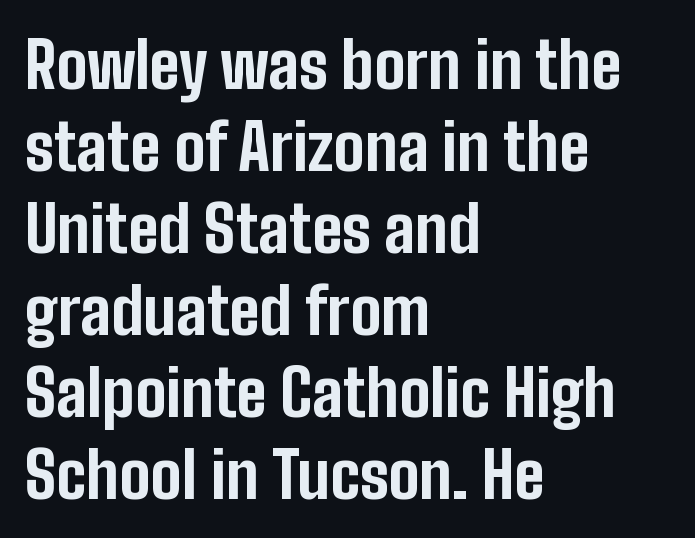
A typesetter would call this zero additional tracking. The typeface chosen for these lines omits serifs. The letters advance in unequal steps, a hallmark of proportional type. Interline gaps are of average width in this sample. Casual observation: everything's shoved over to the left. Do the letters lean? They stand straight.
